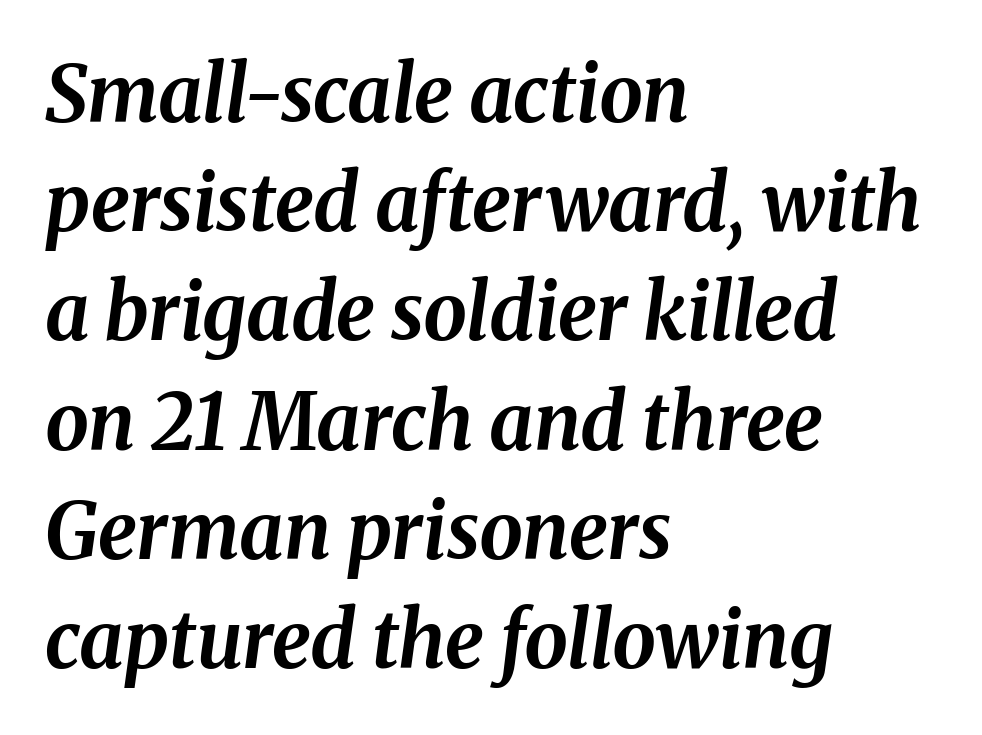
This rendering uses left alignment, leaving the right contour irregular. The letters are bold, with thick, heavy strokes. The rendering uses natural spacing where letterforms have individual widths. Does the leading feel generous? No, just average. What stands out about the letter spacing? Nothing — it is the standard amount. Just letters on the line, the space beneath them empty.
